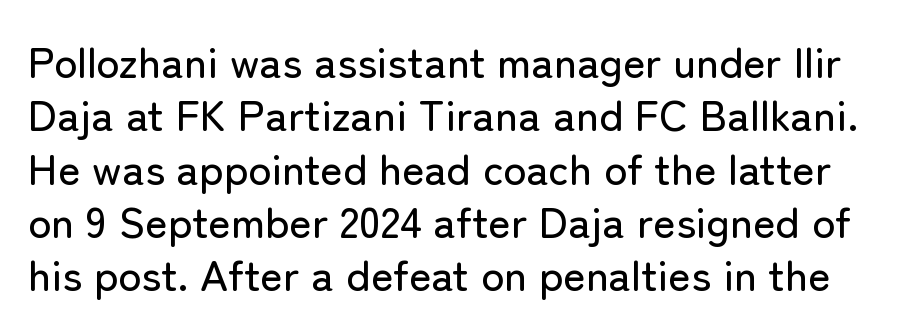
{"serif": "no", "italic": "no", "width": "normal", "stroke_contrast": "low", "x_height": "medium", "monospaced": "no", "underline": "no", "line_spacing_ratio": 1.24, "letter_spacing": "normal", "letter_spacing_em": 0.0, "glyph_px": 43}
